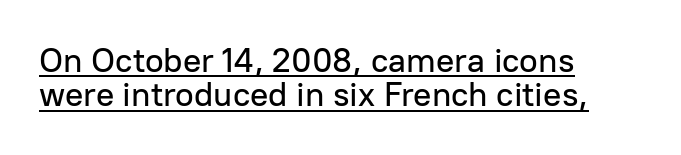
Q: Is the text italic (slanted)? A: No, it is upright.
Q: Is the typeface a serif or a sans-serif typeface? A: Sans-serif.
Q: Is the text underlined? A: Yes.
Q: How is the paragraph aligned? A: Left-aligned.
Q: Is the spacing between letters normal or unusually wide? A: Normal.
Q: Is the spacing between lines tight, normal or loose? A: Tight.
Q: Width (condensed, normal, or wide)? A: Normal.
Q: Stroke contrast? A: Low.
Q: x-height? A: Medium.
Q: Monospaced? A: No.
